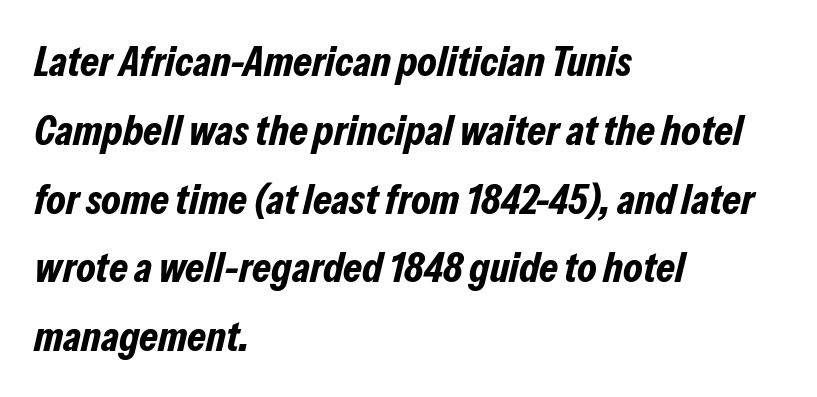
Observe the lean: these are italic letterforms. One-word summary of the alignment: left. You'd pick this weight for a headline — it's a proper bold. In terms of leading, this rendering sits right in the middle.
